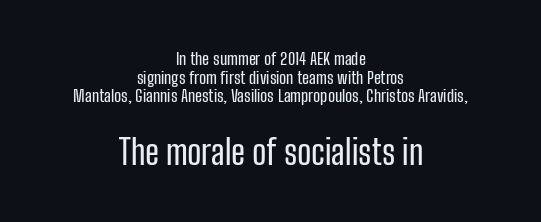
The lines are quadded center. When letters stand straight like this, we call the style roman or upright. Underline: absent. The passage shown is typeset with a sans-serif family. Very little white space separates one row of letters from the next.
